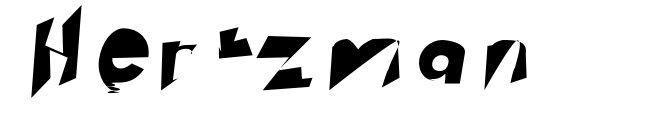
{"serif": "no", "width": "normal", "stroke_contrast": "low", "x_height": "small", "monospaced": "no", "underline": "no", "letter_spacing": "wide", "letter_spacing_em": 0.36, "glyph_px": 64}
